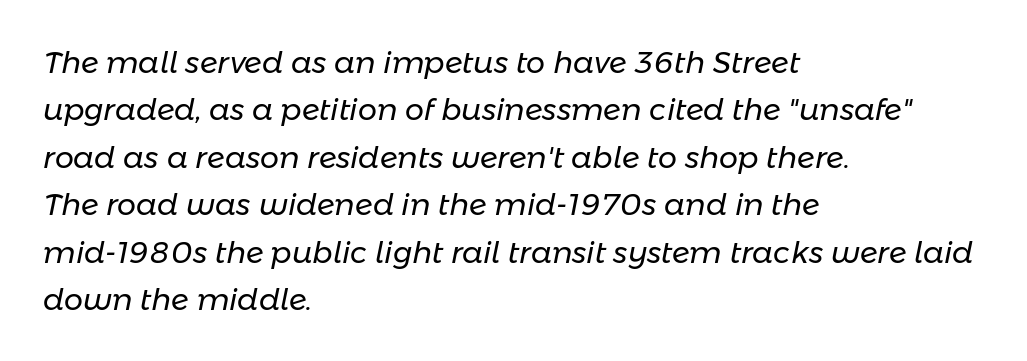
Line spacing here is normal. Stem width sits at or under what a default text font uses. Line beginnings align vertically; line endings do not. Descender tails drop into unmarked territory. Spacing verdict: proportional, widths tailored to each character.
